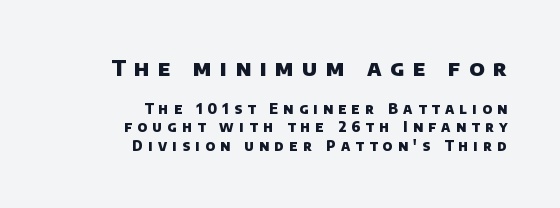
{"bold": "yes", "underline": "no", "align": "right", "line_spacing": "normal", "line_spacing_ratio": 1.3, "letter_spacing": "wide", "letter_spacing_em": 0.38, "larger_block": "first", "size_ratio": 1.57, "glyph_px": 22}
